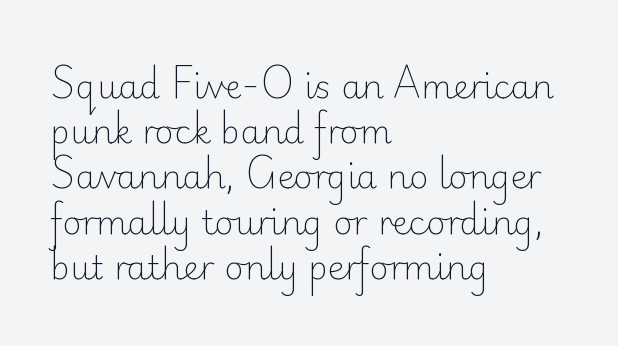
Q: Is the text bold? A: No.
Q: Is the text italic (slanted)? A: No, it is upright.
Q: Is the typeface a serif or a sans-serif typeface? A: Sans-serif.
Q: Is the text underlined? A: No.
Q: How is the paragraph aligned? A: Left-aligned.
Q: Is the spacing between letters normal or unusually wide? A: Normal.
Q: Is the spacing between lines tight, normal or loose? A: Normal.
Q: Width (condensed, normal, or wide)? A: Normal.
Q: Stroke contrast? A: Low.
Q: x-height? A: Small.
Q: Monospaced? A: No.
